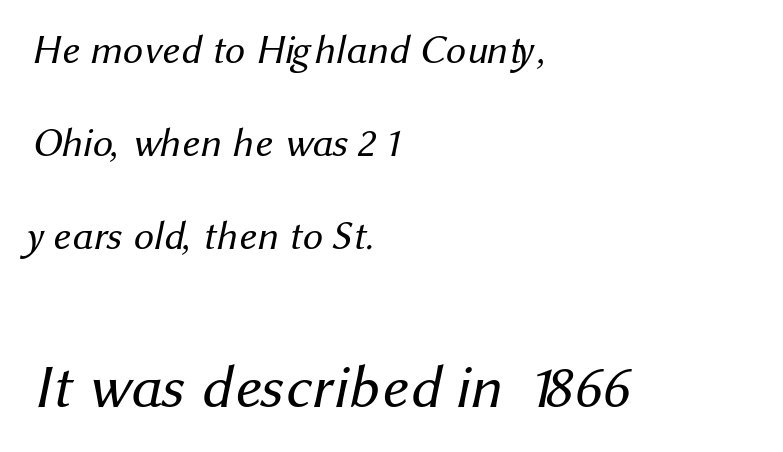
{"serif": "no", "bold": "no", "weight": "regular", "width": "normal", "stroke_contrast": "medium", "x_height": "medium", "monospaced": "no", "underline": "no", "align": "left", "line_spacing": "loose", "line_spacing_ratio": 2.32, "letter_spacing": "normal", "letter_spacing_em": 0.0, "larger_block": "second", "size_ratio": 1.5, "glyph_px": 60}
